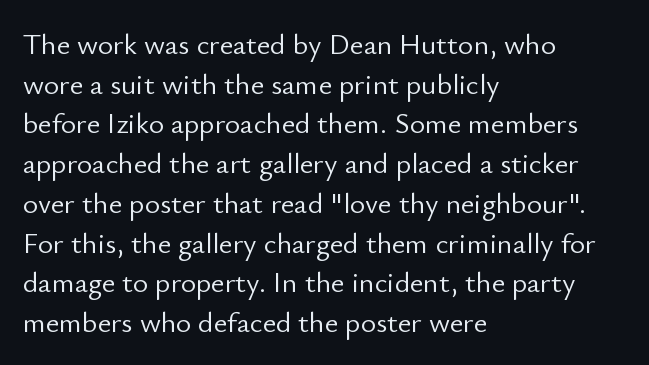
The image shows 29 px light sans-serif type, upright; set left-aligned, normal line spacing (1.37x), normal letter spacing, not underlined; low stroke contrast and a small x-height.
